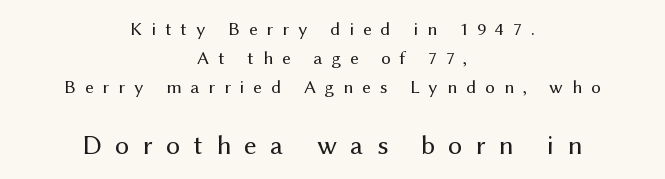
Q: Is the text bold? A: No.
Q: Is the text italic (slanted)? A: No, it is upright.
Q: Is the typeface a serif or a sans-serif typeface? A: Sans-serif.
Q: Is the text underlined? A: No.
Q: How is the paragraph aligned? A: Centered.
Q: Is the spacing between letters normal or unusually wide? A: Unusually wide.
Q: Is the spacing between lines tight, normal or loose? A: Normal.
Q: Which block of text is set in a larger size, the first (top) or the second (bottom)? A: The second (bottom) one.
Q: Width (condensed, normal, or wide)? A: Normal.
Q: Stroke contrast? A: Medium.
Q: x-height? A: Medium.
Q: Monospaced? A: No.
